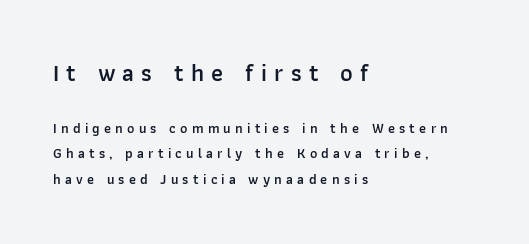
These two chunks differ in scale, with the top chunk taking the larger measure. Emphasis by weight is partial: semibold. Short and long lines alike share a common starting point at left. The zone under the glyphs is completely vacant. This sample uses expanded letter spacing, leaving extra air between glyphs.
